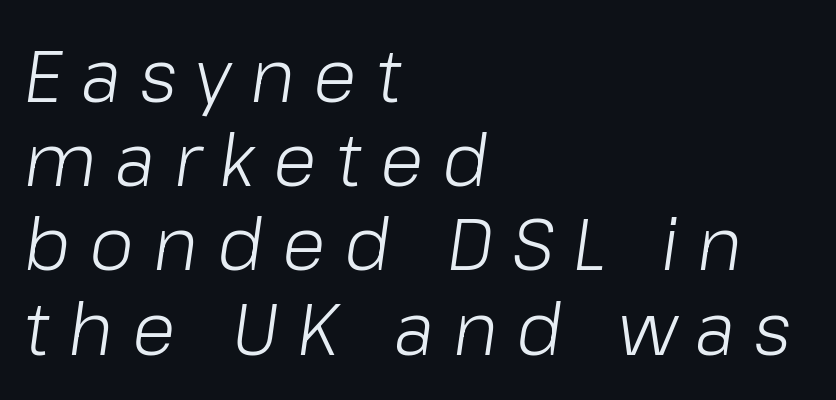
The passage is arranged the way most books set body copy — flush left. Posture: slanted. Is this a fixed-width face? No — the glyphs have proportional, varying widths. A typesetter would call this heavily tracked-out type.
